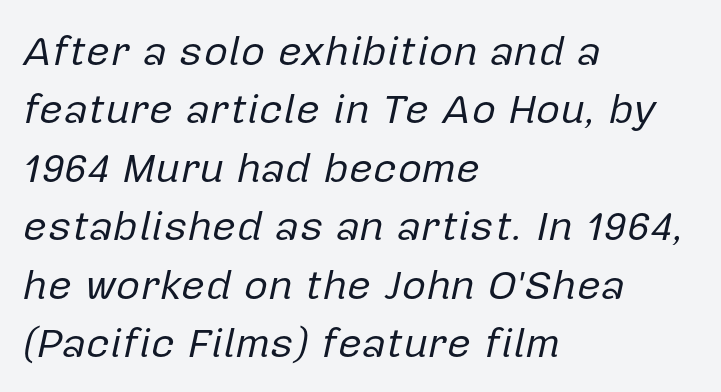
Q: Is the text bold? A: No.
Q: Is the text italic (slanted)? A: Yes, it leans right by about 12 degrees.
Q: Is the text underlined? A: No.
Q: How is the paragraph aligned? A: Left-aligned.
Q: Is the spacing between letters normal or unusually wide? A: Normal.
Q: Is the spacing between lines tight, normal or loose? A: Normal.
Q: Width (condensed, normal, or wide)? A: Normal.
Q: Stroke contrast? A: Low.
Q: x-height? A: Medium.
Q: Monospaced? A: No.
